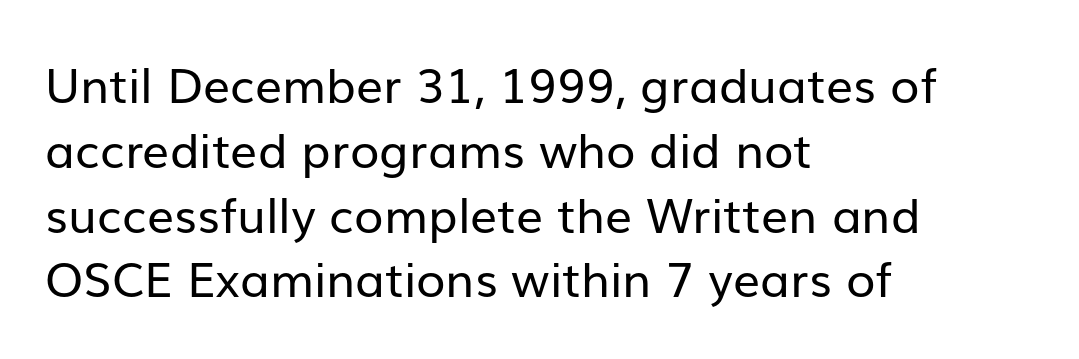
The axis of the letterforms is exactly vertical. Regarding serifs, this sample does without them. Quick note: underline off. One glance says typical: line gaps are just what's usual.
